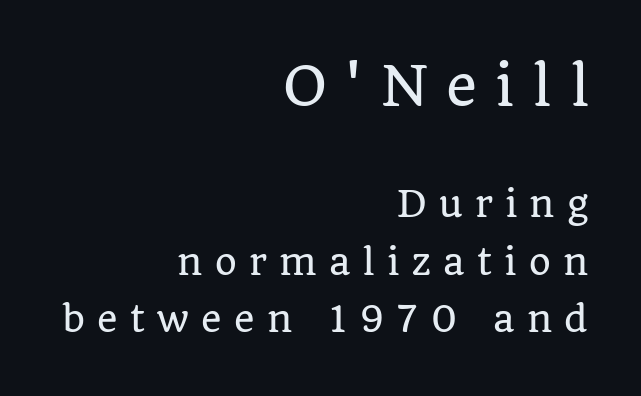
The image shows 53 px serif type, upright; set right-aligned, normal line spacing (1.64x), unusually wide letter spacing (+0.35 em), not underlined; the first (top) block is 1.51x larger; low stroke contrast and a large x-height.
